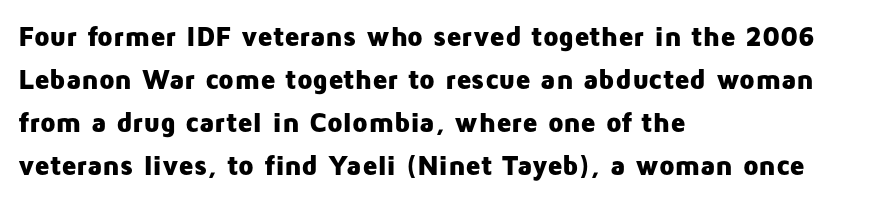
This rendering features lettering with no underline. Line spacing here is normal. The glyphs in this specimen are sans serif. No italicization has been applied; the sample stays upright. Visually the block forms a straight wall on the left and a jagged coastline on the right. Summary of weight: heavy, a full bold.
